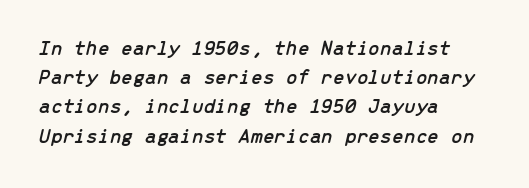
Q: Is the text italic (slanted)? A: Yes, it leans right by about 13 degrees.
Q: Is the text underlined? A: No.
Q: How is the paragraph aligned? A: Left-aligned.
Q: Is the spacing between letters normal or unusually wide? A: Normal.
Q: Is the spacing between lines tight, normal or loose? A: Normal.
